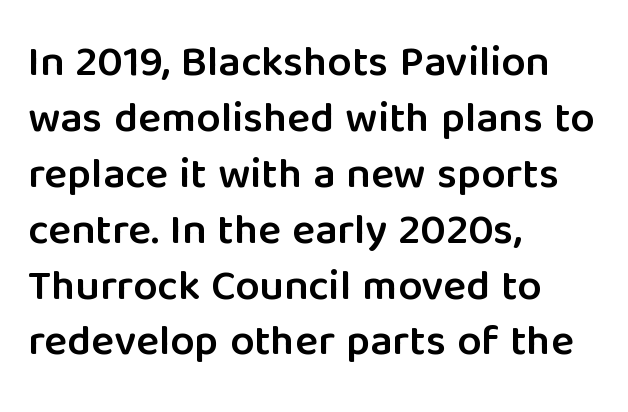
Teacher's note: observe the even left margin — that is flush-left alignment. Anything drawn beneath the words? Only blank space. A sans-serif font was chosen for this passage. Does the leading feel generous? No, just average.
